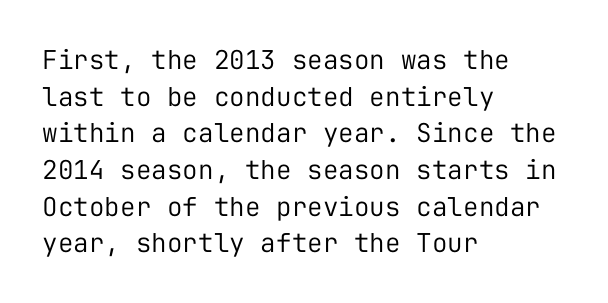
In CSS terms this would be text-align: left. The words here are not underlined. The font is comparable to plain body text, perhaps lighter. Every character sits straight up, as roman type does. The vertical gap from one line to the next is medium. Compared with typical body copy, the letter spacing here is the same.
